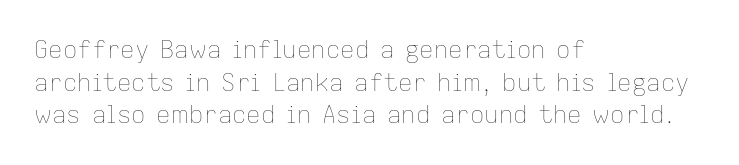
{"italic": "no", "bold": "no", "underline": "no", "align": "left", "line_spacing": "normal", "line_spacing_ratio": 1.36, "letter_spacing": "normal", "letter_spacing_em": 0.0, "glyph_px": 24}
